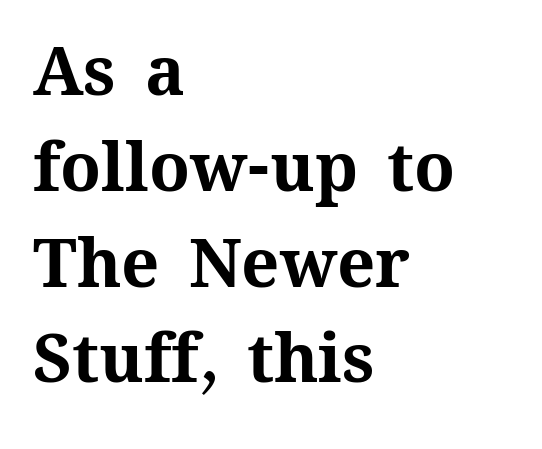
Q: Is the text bold? A: Yes.
Q: Is the text italic (slanted)? A: No, it is upright.
Q: Is the text underlined? A: No.
Q: How is the paragraph aligned? A: Left-aligned.
Q: Is the spacing between letters normal or unusually wide? A: Normal.
Q: Is the spacing between lines tight, normal or loose? A: Normal.
Q: Width (condensed, normal, or wide)? A: Normal.
Q: Stroke contrast? A: Medium.
Q: x-height? A: Medium.
Q: Monospaced? A: No.
